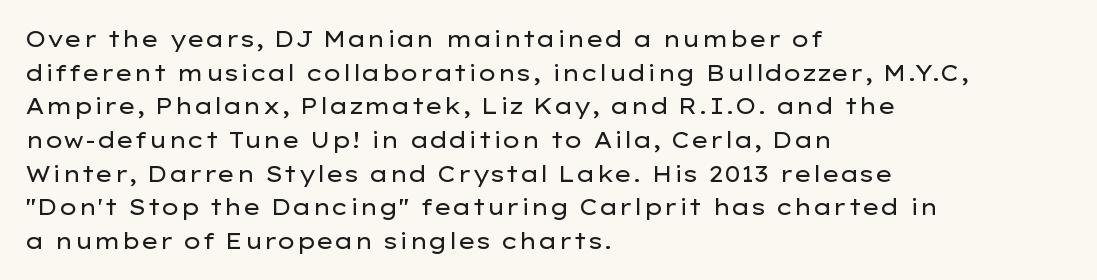
Unbolded letterforms with no extra heft. The letterforms sit shoulder to shoulder at normal distance. Line spacing here is normal. Glance below the letters and you will spot only blank space. Visually the block forms a straight wall on the left and a jagged coastline on the right.
